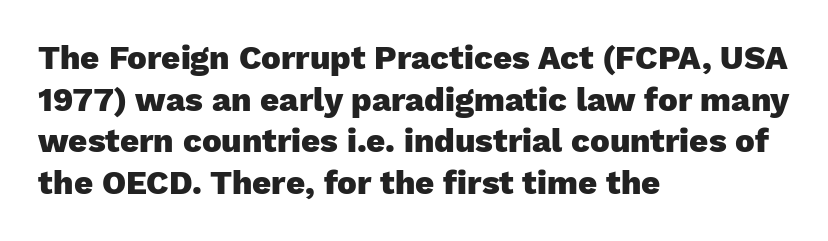
The space between consecutive lines is moderate. The face used here is rendered with its standard letterfit. Regarding serifs, this sample does without them. Style check: upright. Just letters on the line, the space beneath them empty. Does the weight exceed regular? Yes, all the way to bold.
